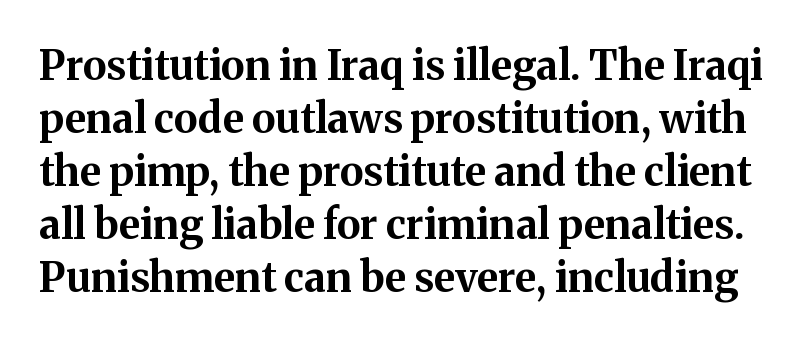
{"serif": "yes", "italic": "no", "bold": "yes", "weight": "bold", "width": "normal", "stroke_contrast": "medium", "x_height": "medium", "monospaced": "no", "underline": "no", "line_spacing": "normal", "line_spacing_ratio": 1.29, "letter_spacing": "normal", "letter_spacing_em": 0.0, "glyph_px": 41}
